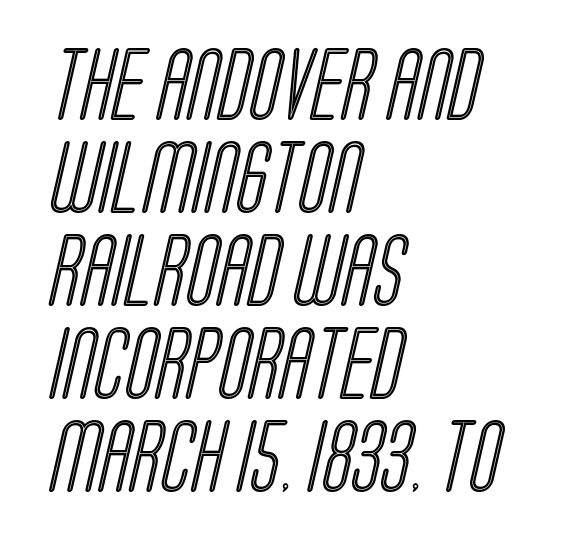
The face used here is rendered with its standard letterfit. Any mark beneath the type? The region is blank. Do the characters align in a grid? No, the font is proportional. A classic flush-left, rag-right setting is used for this passage. The vertical gap from one line to the next is medium.
